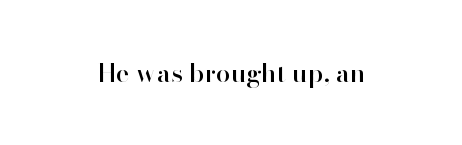
{"italic": "no", "underline": "no", "letter_spacing": "normal", "letter_spacing_em": 0.0, "glyph_px": 26}
